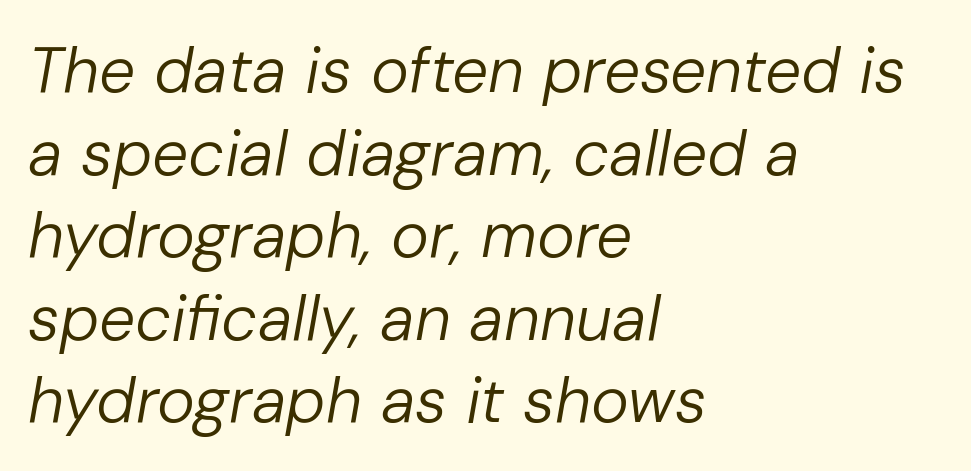
Q: Is the text bold? A: No.
Q: Is the text italic (slanted)? A: Yes, it leans right by about 10 degrees.
Q: Is the text underlined? A: No.
Q: How is the paragraph aligned? A: Left-aligned.
Q: Is the spacing between letters normal or unusually wide? A: Normal.
Q: Is the spacing between lines tight, normal or loose? A: Normal.
Q: Width (condensed, normal, or wide)? A: Normal.
Q: Stroke contrast? A: Low.
Q: x-height? A: Medium.
Q: Monospaced? A: No.
